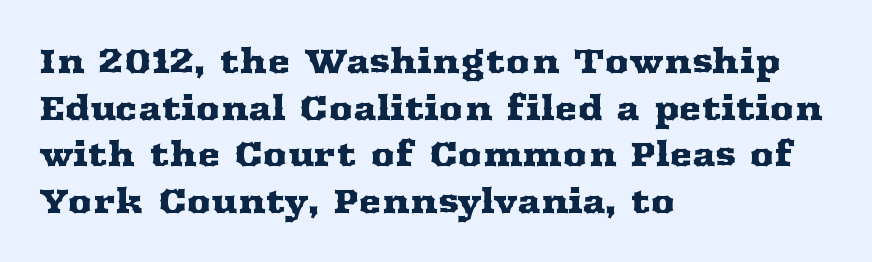
You could not count columns in this text — the font is proportionally spaced. Letter spacing: default. Nobody drew a line under any word here. The text block is weighted toward the left margin, trailing off unevenly rightward. Summary of vertical rhythm: regular, with standard interline spacing.
